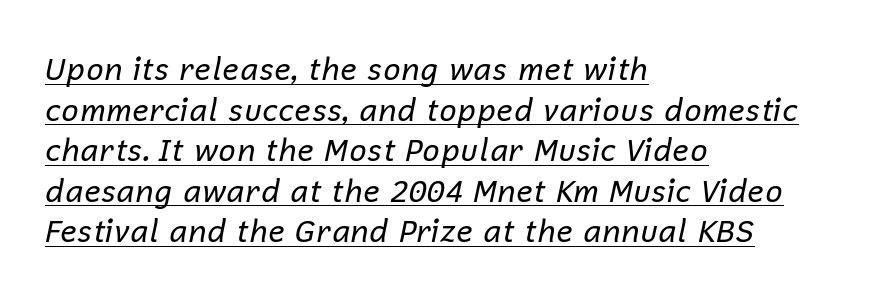
Q: Is the text bold? A: No.
Q: Is the text italic (slanted)? A: Yes, it leans right by about 12 degrees.
Q: Is the text underlined? A: Yes.
Q: How is the paragraph aligned? A: Left-aligned.
Q: Is the spacing between letters normal or unusually wide? A: Normal.
Q: Is the spacing between lines tight, normal or loose? A: Normal.
Q: Width (condensed, normal, or wide)? A: Normal.
Q: Stroke contrast? A: Low.
Q: x-height? A: Medium.
Q: Monospaced? A: No.
